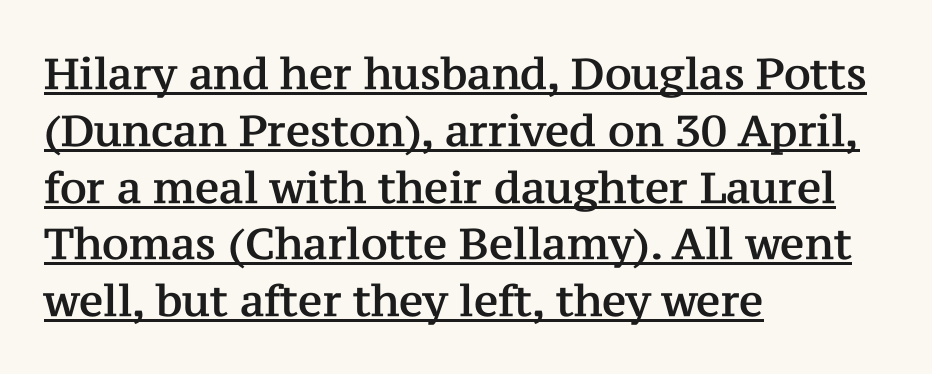
These lines were composed using upright roman letters. Left-aligned paragraph, ragged on the right. The sample's only ornament is a line tracing under the words. Is this a fixed-width face? No — the glyphs have proportional, varying widths. Are there feet on the stems? There are — it's a serif.
